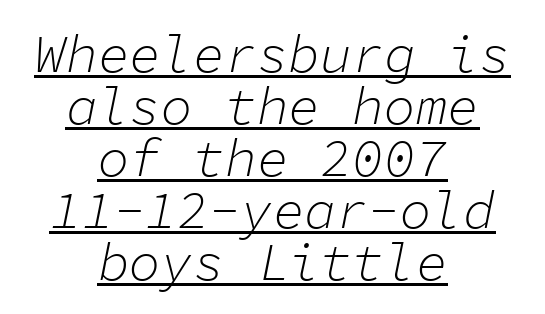
The image shows 53 px light type, italic (leaning right), monospaced; set centered, tight line spacing (0.98x), normal letter spacing, underlined; low stroke contrast and a medium x-height.
